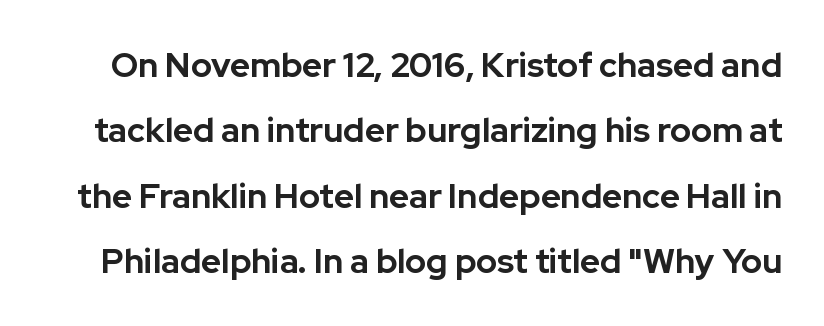
Q: Is the text bold? A: Yes.
Q: Is the text italic (slanted)? A: No, it is upright.
Q: Is the typeface a serif or a sans-serif typeface? A: Sans-serif.
Q: Is the text underlined? A: No.
Q: Is the spacing between letters normal or unusually wide? A: Normal.
Q: Is the spacing between lines tight, normal or loose? A: Loose.
Q: Width (condensed, normal, or wide)? A: Normal.
Q: Stroke contrast? A: Low.
Q: x-height? A: Medium.
Q: Monospaced? A: No.
